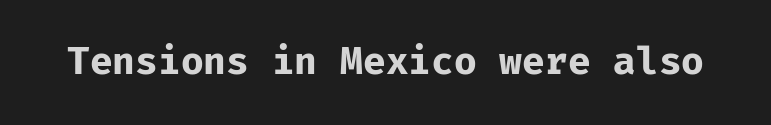
{"serif": "no", "italic": "no", "bold": "yes", "weight": "bold", "width": "normal", "stroke_contrast": "low", "x_height": "medium", "monospaced": "yes", "underline": "no", "letter_spacing": "normal", "letter_spacing_em": 0.0, "glyph_px": 37}
